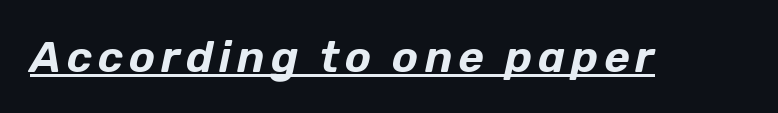
Do the characters align in a grid? No, the font is proportional. The glyphs are accompanied by a horizontal stroke just below them. This is oblique type, the kind used for emphasis or titles.
